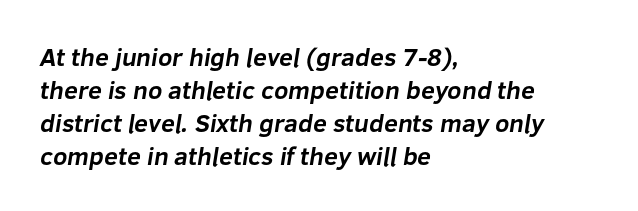
Q: Is the text bold? A: Yes.
Q: Is the text underlined? A: No.
Q: How is the paragraph aligned? A: Left-aligned.
Q: Is the spacing between letters normal or unusually wide? A: Normal.
Q: Is the spacing between lines tight, normal or loose? A: Normal.
